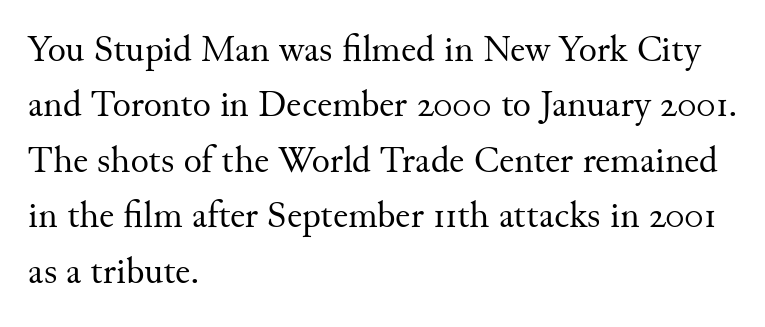
{"serif": "yes", "italic": "no", "bold": "no", "weight": "regular", "width": "normal", "stroke_contrast": "medium", "x_height": "small", "monospaced": "no", "underline": "no", "align": "left", "line_spacing": "normal", "line_spacing_ratio": 1.46, "letter_spacing": "normal", "letter_spacing_em": 0.0, "glyph_px": 38}
